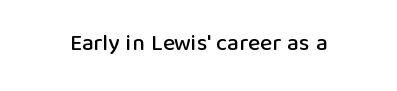
Q: Is the text italic (slanted)? A: No, it is upright.
Q: Is the text underlined? A: No.
Q: How is the paragraph aligned? A: Centered.
Q: Is the spacing between letters normal or unusually wide? A: Normal.
